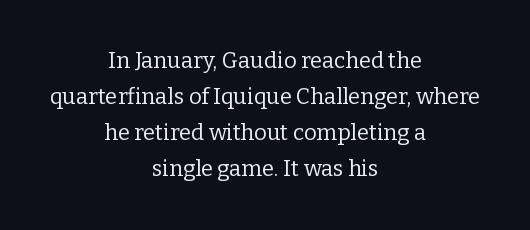
The image shows 22 px text type, upright; set centered, normal line spacing (1.64x), normal letter spacing, not underlined.
